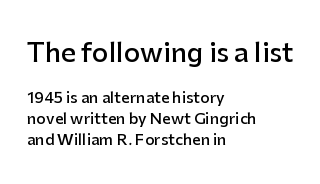
In CSS terms this would be text-align: left. In terms of letterspacing, this is plain default setting. Unmarked baselines from the first word to the last. Compared with typical paragraphs, the rows here are spaced about the same.
